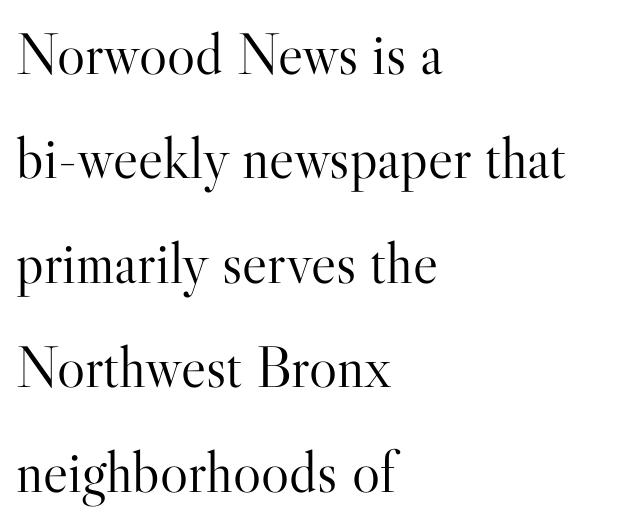
These lines stack with their left ends in a neat column. The face used here is seriffed, in the tradition of book romans. Summary of weight: not heavy and not bold. The face used here is proportionally spaced, like ordinary book or web type. The rendering keeps characters at their native spacing.
